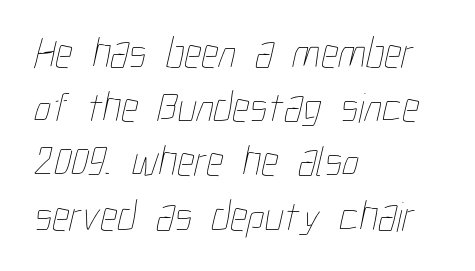
{"bold": "no", "weight": "thin", "width": "condensed", "stroke_contrast": "low", "x_height": "medium", "monospaced": "no", "underline": "no", "align": "left", "line_spacing": "normal", "line_spacing_ratio": 1.26, "letter_spacing": "normal", "letter_spacing_em": 0.0, "glyph_px": 43}
